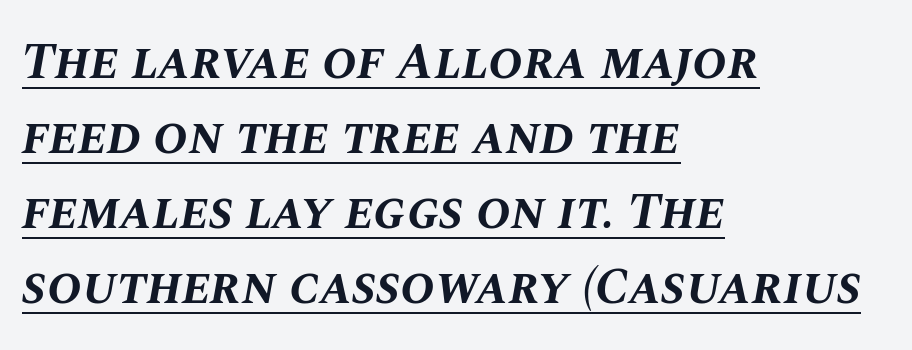
Q: Is the text bold? A: Yes.
Q: Is the text italic (slanted)? A: Yes, it leans right by about 10 degrees.
Q: Is the text underlined? A: Yes.
Q: How is the paragraph aligned? A: Left-aligned.
Q: Is the spacing between letters normal or unusually wide? A: Normal.
Q: Is the spacing between lines tight, normal or loose? A: Normal.
Q: Width (condensed, normal, or wide)? A: Normal.
Q: Stroke contrast? A: Medium.
Q: x-height? A: Large.
Q: Monospaced? A: No.
